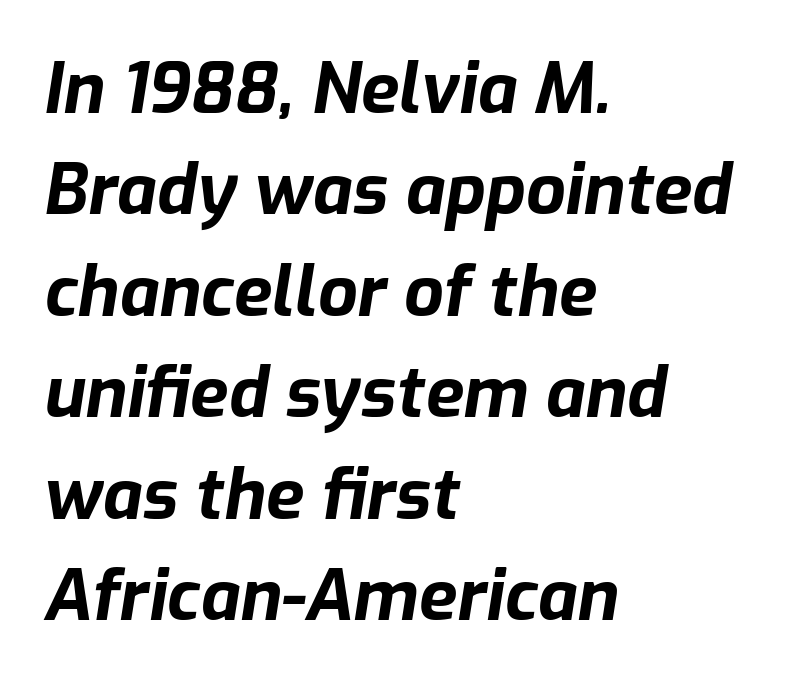
{"italic": "yes", "lean": "right", "slant_degrees": 9, "bold": "yes", "weight": "bold", "width": "normal", "stroke_contrast": "low", "x_height": "medium", "monospaced": "no", "underline": "no", "align": "left", "line_spacing": "normal", "line_spacing_ratio": 1.45, "letter_spacing": "normal", "letter_spacing_em": 0.0, "glyph_px": 70}
